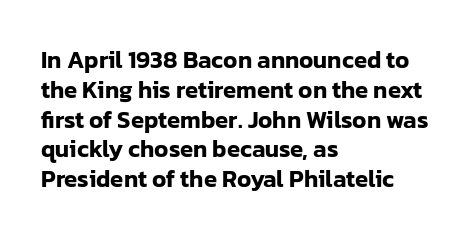
{"italic": "no", "underline": "no", "align": "left", "line_spacing_ratio": 1.24, "letter_spacing": "normal", "letter_spacing_em": 0.0, "glyph_px": 24}
